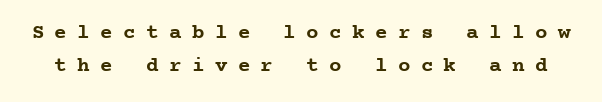
The image shows 21 px bold type, upright; set normal line spacing (1.59x), unusually wide letter spacing (+0.49 em), not underlined.
